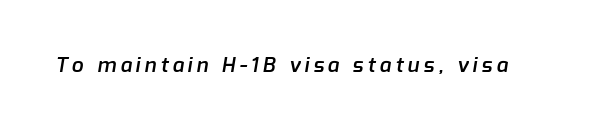
The image shows 21 px text type; set unusually wide letter spacing (+0.2 em), not underlined.
